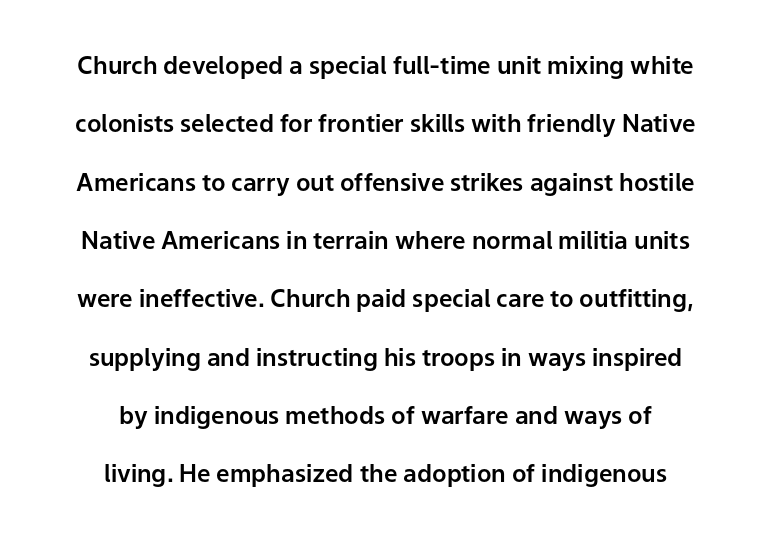
Q: Is the text italic (slanted)? A: No, it is upright.
Q: Is the text underlined? A: No.
Q: How is the paragraph aligned? A: Centered.
Q: Is the spacing between letters normal or unusually wide? A: Normal.
Q: Is the spacing between lines tight, normal or loose? A: Loose.
